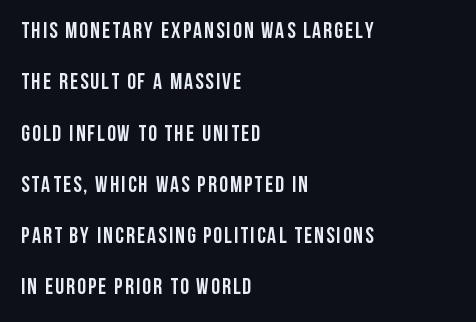
Q: Is the text bold? A: Yes.
Q: Is the text italic (slanted)? A: No, it is upright.
Q: Is the text underlined? A: No.
Q: How is the paragraph aligned? A: Left-aligned.
Q: Is the spacing between lines tight, normal or loose? A: Loose.
